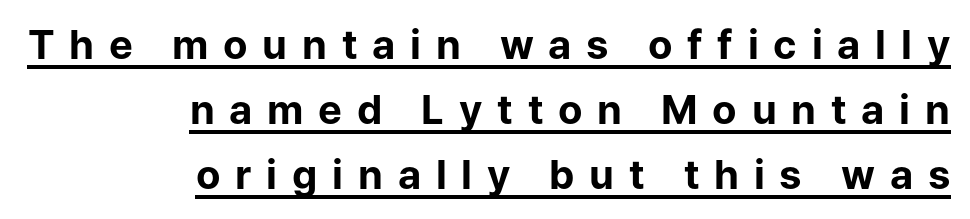
{"serif": "no", "italic": "no", "bold": "yes", "weight": "bold", "width": "normal", "stroke_contrast": "low", "x_height": "medium", "monospaced": "no", "underline": "yes", "align": "right", "line_spacing": "normal", "line_spacing_ratio": 1.62, "letter_spacing": "wide", "letter_spacing_em": 0.37, "glyph_px": 40}
